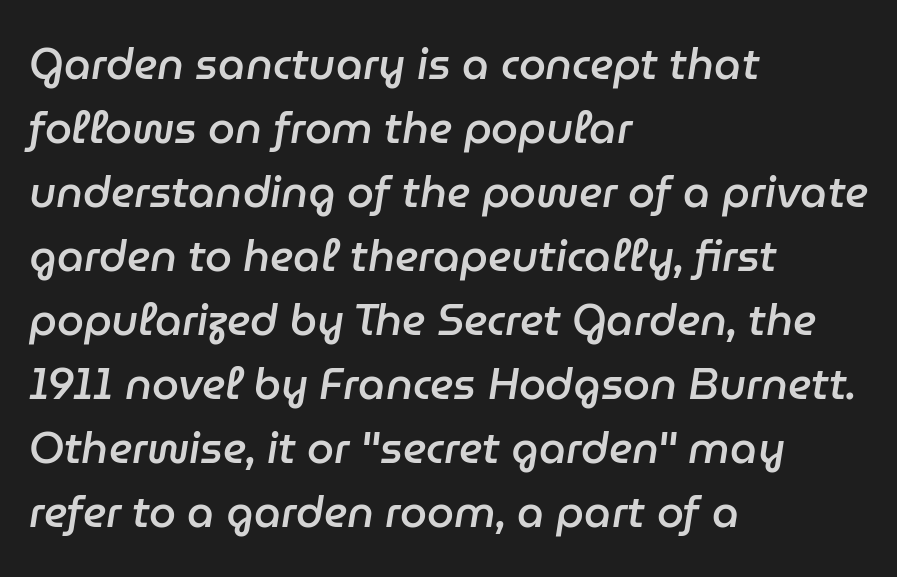
These lines are rendered in a variable-pitch font. Short note: letters normally spaced. Leading matches the norm, producing a regular column. The passage shown leans; its letterforms are oblique.
